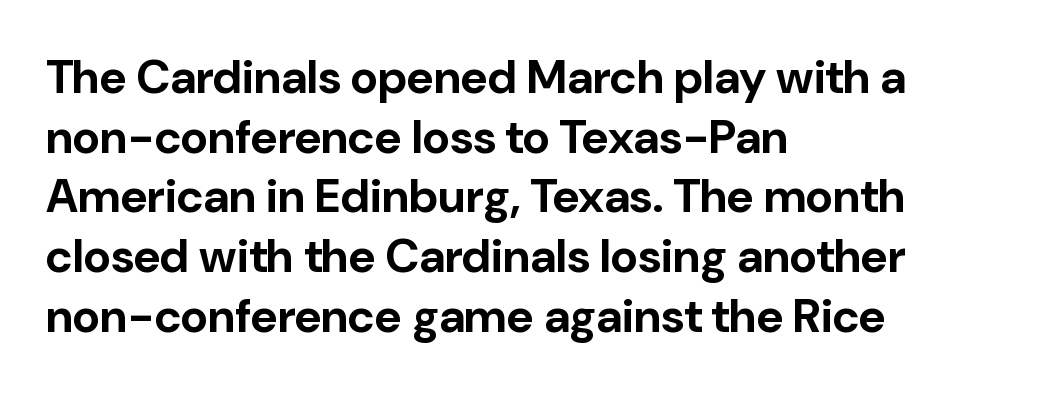
Q: Is the text bold? A: Yes.
Q: Is the text italic (slanted)? A: No, it is upright.
Q: Is the typeface a serif or a sans-serif typeface? A: Sans-serif.
Q: Is the text underlined? A: No.
Q: How is the paragraph aligned? A: Left-aligned.
Q: Is the spacing between letters normal or unusually wide? A: Normal.
Q: Is the spacing between lines tight, normal or loose? A: Normal.
Q: Width (condensed, normal, or wide)? A: Normal.
Q: Stroke contrast? A: Low.
Q: x-height? A: Medium.
Q: Monospaced? A: No.
